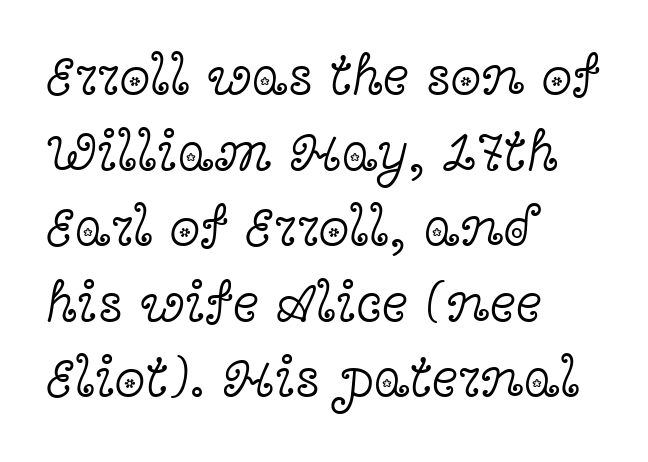
The passage shown is typed in a proportional face where columns would drift. Between one letter and the next there's only the usual sliver of space. The designer went with a serif here, giving each stem small feet.
